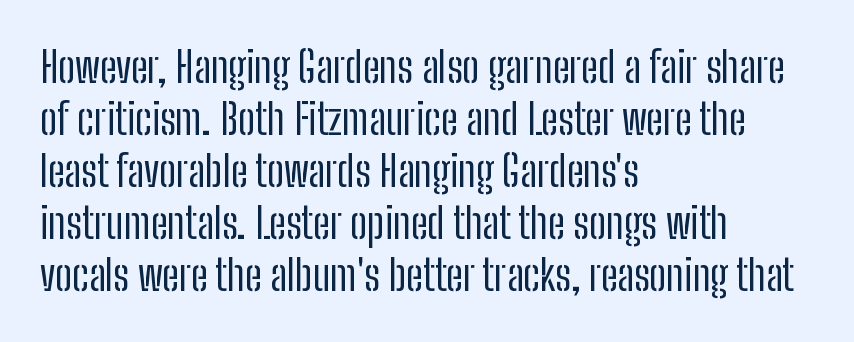
The image shows 43 px regular-weight, condensed sans-serif type, upright; set left-aligned, line spacing 1.21x, normal letter spacing, not underlined; low stroke contrast and a medium x-height.
